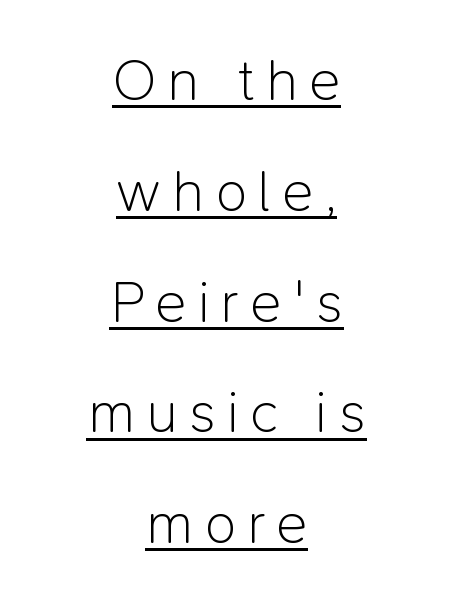
The image shows 58 px light sans-serif type, upright; set centered, loose line spacing (1.91x), unusually wide letter spacing (+0.2 em), underlined; low stroke contrast and a medium x-height.
